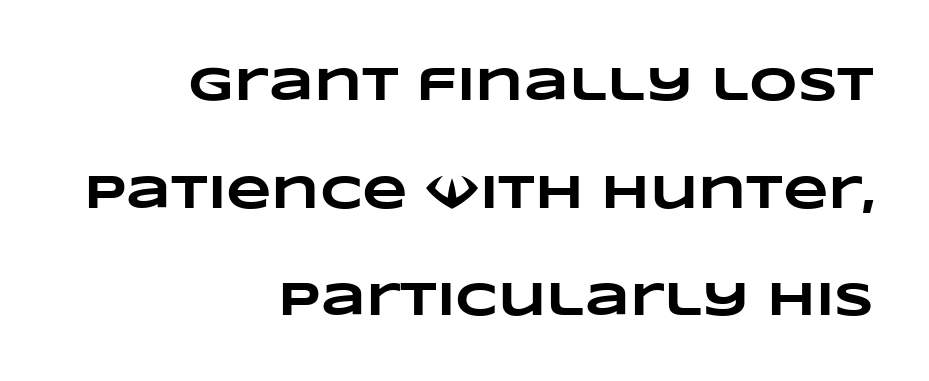
Q: Is the text bold? A: Yes.
Q: Is the text underlined? A: No.
Q: How is the paragraph aligned? A: Right-aligned.
Q: Is the spacing between letters normal or unusually wide? A: Normal.
Q: Is the spacing between lines tight, normal or loose? A: Loose.
Q: Width (condensed, normal, or wide)? A: Wide.
Q: Stroke contrast? A: Low.
Q: x-height? A: Large.
Q: Monospaced? A: No.
